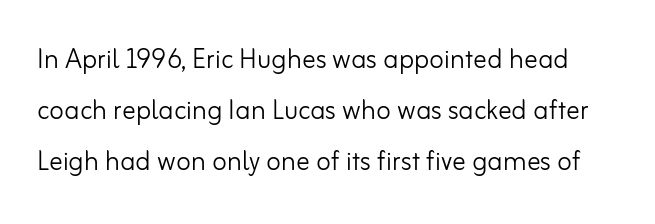
Q: Is the text bold? A: No.
Q: Is the text italic (slanted)? A: No, it is upright.
Q: Is the typeface a serif or a sans-serif typeface? A: Sans-serif.
Q: Is the text underlined? A: No.
Q: Is the spacing between letters normal or unusually wide? A: Normal.
Q: Is the spacing between lines tight, normal or loose? A: Normal.
Q: Width (condensed, normal, or wide)? A: Normal.
Q: Stroke contrast? A: Low.
Q: x-height? A: Small.
Q: Monospaced? A: No.
